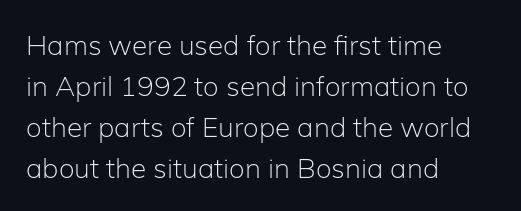
The image shows 28 px light sans-serif type, upright; set left-aligned, normal line spacing (1.46x), normal letter spacing, not underlined; low stroke contrast and a medium x-height.
